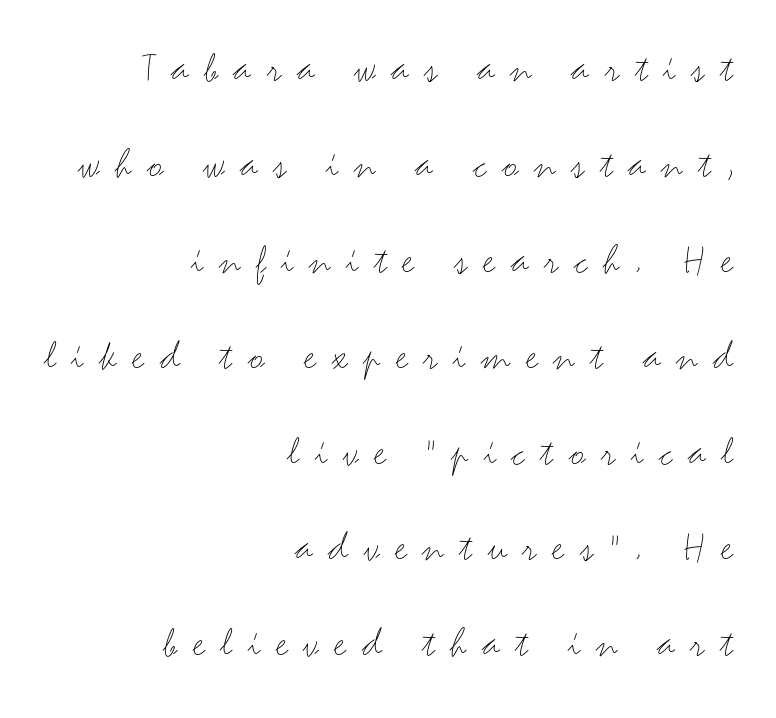
The image shows 43 px light, wide sans-serif type; set right-aligned, loose line spacing (2.23x), unusually wide letter spacing (+0.36 em), not underlined; medium stroke contrast and a small x-height.
